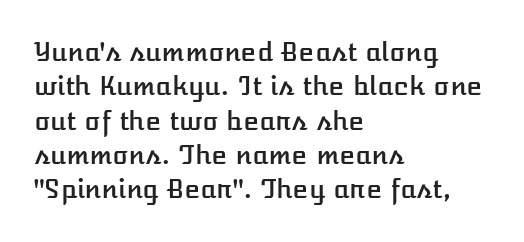
Q: Is the text italic (slanted)? A: No, it is upright.
Q: Is the text underlined? A: No.
Q: How is the paragraph aligned? A: Left-aligned.
Q: Is the spacing between letters normal or unusually wide? A: Normal.
Q: Is the spacing between lines tight, normal or loose? A: Normal.
